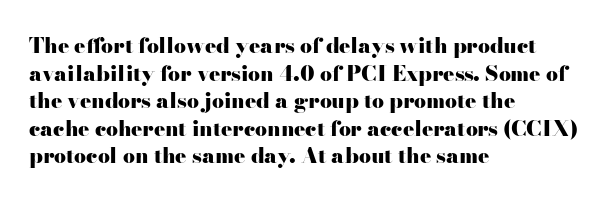
Normally led — the rows are evenly, conventionally spaced. Caption: standard tracking, unaltered. Check the space under the baseline: it is left empty. This sample is left-justified, so line endings fall wherever the words run out. These lines were composed using upright roman letters.
